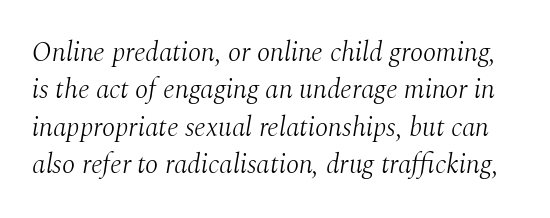
The area under the type is left untouched. How would I describe the line gaps? Plain and ordinary. Tracking here is standard; glyphs follow each other at the usual distance. Heaviness? Minimal to ordinary, like unemphasized prose. Emphasis-style slanted type is in use.
